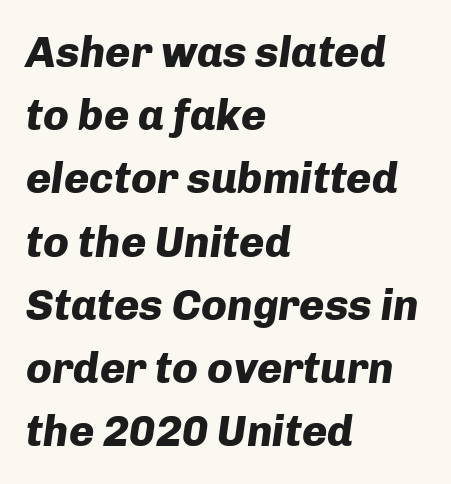
Q: Is the text bold? A: Yes.
Q: Is the text italic (slanted)? A: Yes, it leans right by about 8 degrees.
Q: Is the text underlined? A: No.
Q: How is the paragraph aligned? A: Left-aligned.
Q: Is the spacing between letters normal or unusually wide? A: Normal.
Q: Is the spacing between lines tight, normal or loose? A: Normal.
Q: Width (condensed, normal, or wide)? A: Normal.
Q: Stroke contrast? A: Low.
Q: x-height? A: Medium.
Q: Monospaced? A: No.
